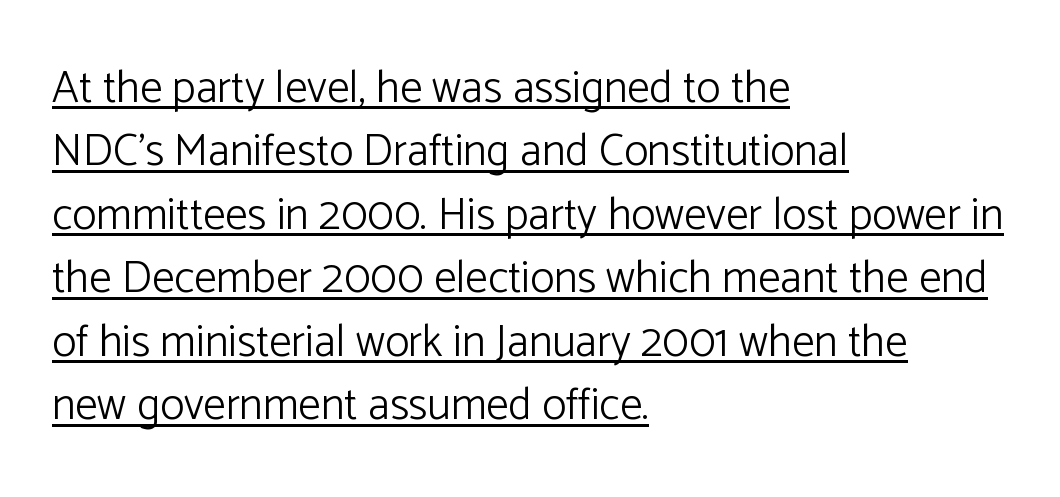
Q: Is the text bold? A: No.
Q: Is the text italic (slanted)? A: No, it is upright.
Q: Is the typeface a serif or a sans-serif typeface? A: Sans-serif.
Q: Is the text underlined? A: Yes.
Q: How is the paragraph aligned? A: Left-aligned.
Q: Is the spacing between letters normal or unusually wide? A: Normal.
Q: Is the spacing between lines tight, normal or loose? A: Normal.
Q: Width (condensed, normal, or wide)? A: Normal.
Q: Stroke contrast? A: Low.
Q: x-height? A: Medium.
Q: Monospaced? A: No.
